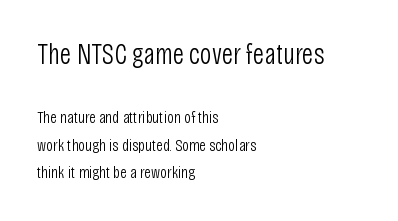
The area under the type is left untouched. Does the lettering tilt? It doesn't — this is upright. The passage shown is typeset with a sans-serif family. Each word holds together tightly as a unit, with standard inter-letter gaps. Alignment: flush left. In this sample the first text group is rendered at the bigger scale.
